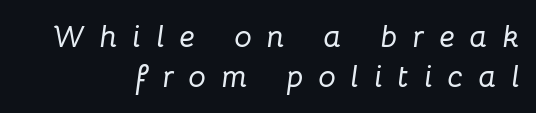
{"italic": "yes", "lean": "right", "slant_degrees": 8, "width": "normal", "stroke_contrast": "low", "x_height": "medium", "monospaced": "no", "underline": "no", "align": "right", "line_spacing": "normal", "line_spacing_ratio": 1.3, "letter_spacing": "wide", "letter_spacing_em": 0.49, "glyph_px": 31}
